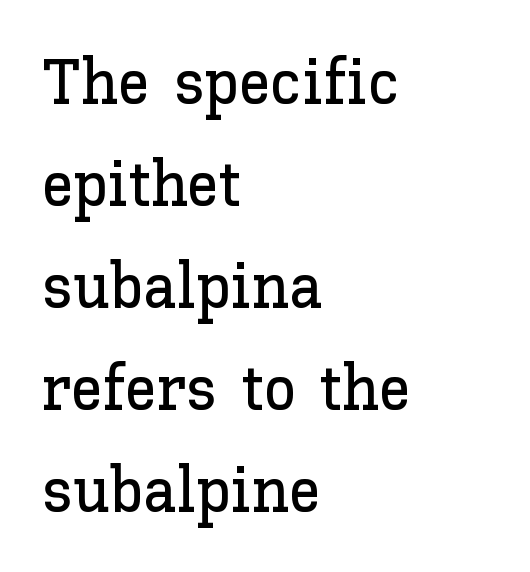
{"italic": "no", "width": "normal", "stroke_contrast": "low", "x_height": "medium", "monospaced": "no", "underline": "no", "align": "left", "line_spacing": "normal", "line_spacing_ratio": 1.57, "letter_spacing": "normal", "letter_spacing_em": 0.0, "glyph_px": 65}
